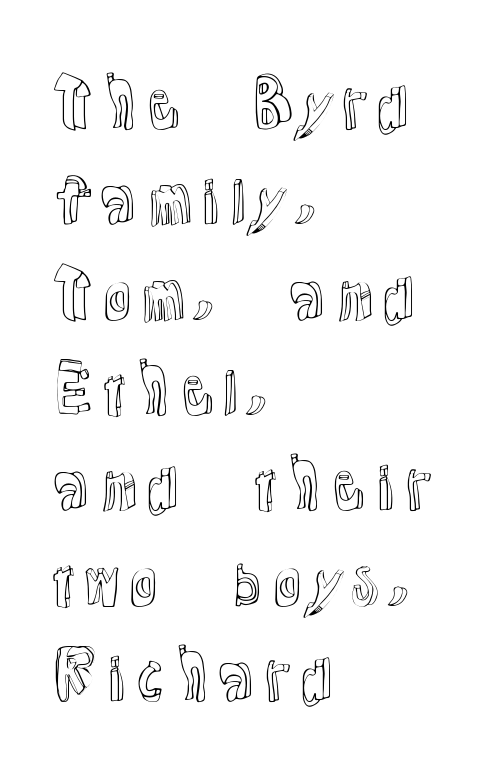
{"italic": "no", "width": "normal", "x_height": "medium", "monospaced": "no", "underline": "no", "align": "left", "line_spacing": "normal", "line_spacing_ratio": 1.49, "letter_spacing": "normal", "letter_spacing_em": 0.0, "glyph_px": 64}
